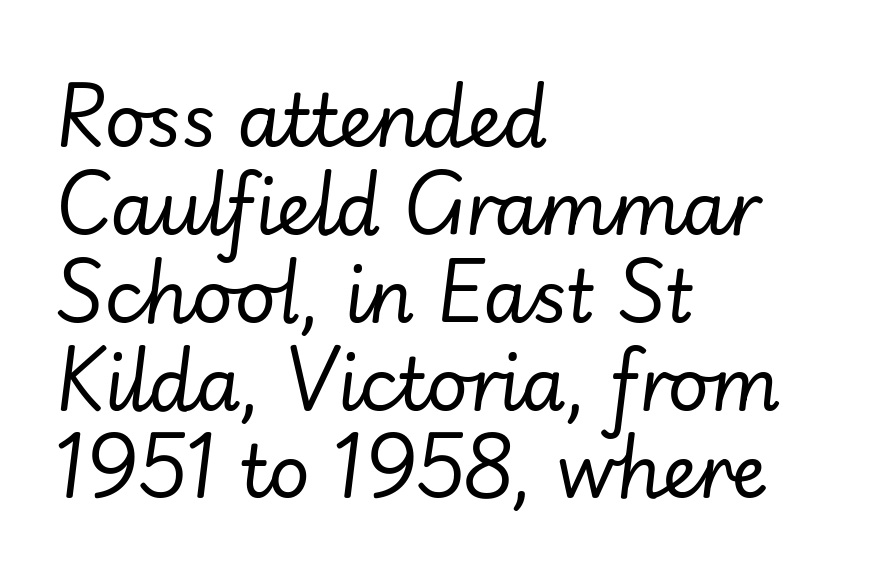
Q: Is the text bold? A: No.
Q: Is the text italic (slanted)? A: Yes, it leans right by about 7 degrees.
Q: Is the text underlined? A: No.
Q: How is the paragraph aligned? A: Left-aligned.
Q: Is the spacing between letters normal or unusually wide? A: Normal.
Q: Width (condensed, normal, or wide)? A: Normal.
Q: Stroke contrast? A: Low.
Q: x-height? A: Small.
Q: Monospaced? A: No.
